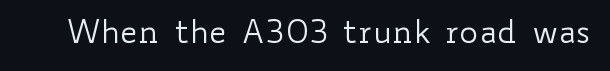
{"italic": "no", "bold": "no", "weight": "regular", "width": "wide", "stroke_contrast": "low", "x_height": "small", "monospaced": "no", "underline": "no", "letter_spacing": "normal", "letter_spacing_em": 0.0, "glyph_px": 32}
